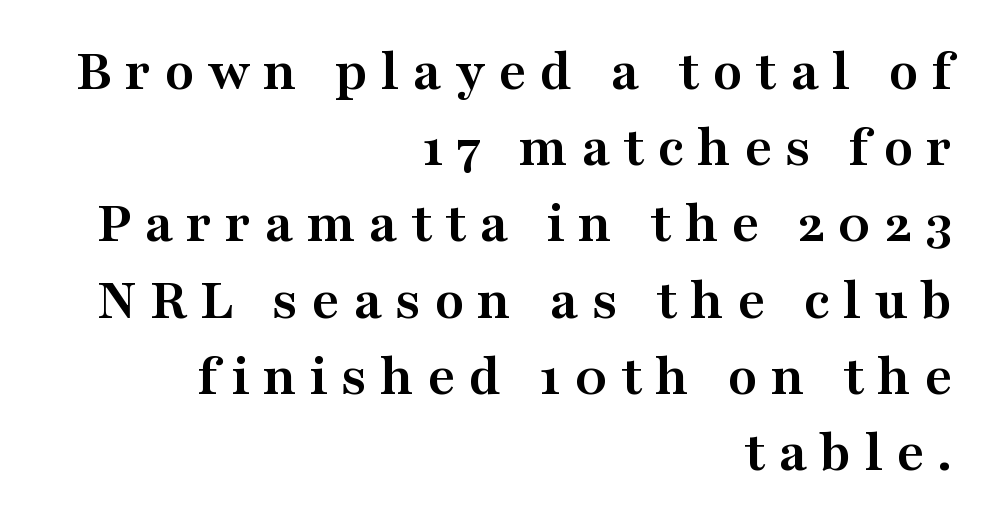
Q: Is the text bold? A: Yes.
Q: Is the text italic (slanted)? A: No, it is upright.
Q: Is the typeface a serif or a sans-serif typeface? A: Serif.
Q: Is the text underlined? A: No.
Q: How is the paragraph aligned? A: Right-aligned.
Q: Is the spacing between letters normal or unusually wide? A: Unusually wide.
Q: Is the spacing between lines tight, normal or loose? A: Normal.
Q: Width (condensed, normal, or wide)? A: Wide.
Q: Stroke contrast? A: Medium.
Q: x-height? A: Medium.
Q: Monospaced? A: No.
